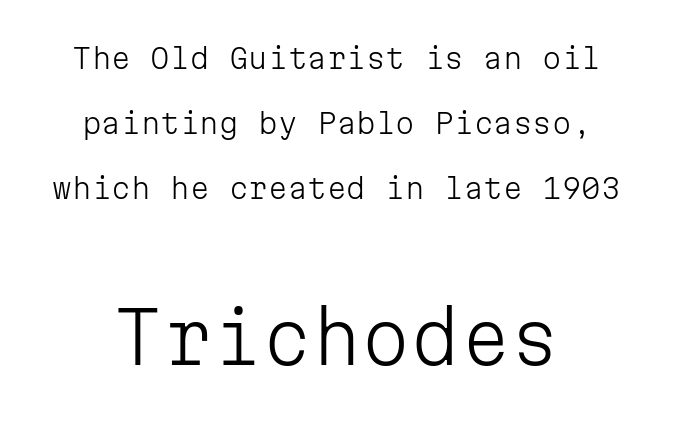
The image shows 71 px light sans-serif type, upright, monospaced; set loose line spacing (2.33x), normal letter spacing, not underlined; the second (bottom) block is 2.54x larger; low stroke contrast and a medium x-height.
